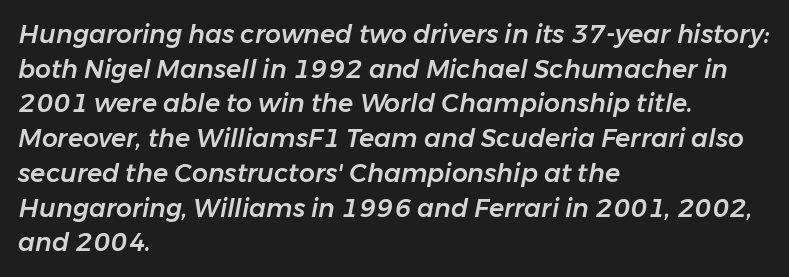
The image shows 25 px text type, italic (leaning right); set left-aligned, normal line spacing (1.39x), normal letter spacing, not underlined.
